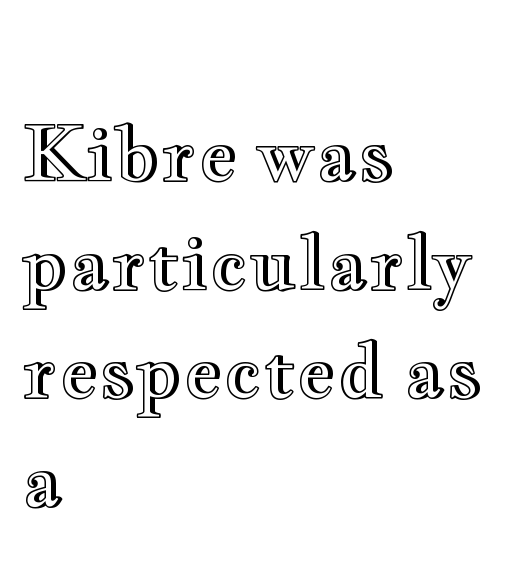
Does extra space separate the letters? No, they use regular spacing. The gap between lines stays unmarked. Proportional: the letters do not fall into vertical columns. Horizontal alignment here is leftward, the default for most running prose.
